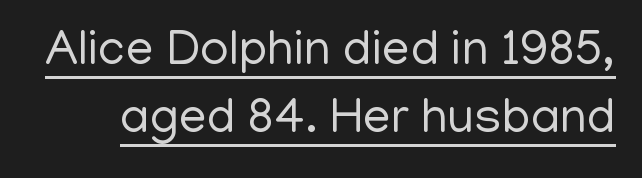
{"serif": "no", "italic": "no", "bold": "no", "weight": "regular", "width": "normal", "stroke_contrast": "low", "x_height": "medium", "monospaced": "no", "underline": "yes", "line_spacing": "normal", "line_spacing_ratio": 1.36, "letter_spacing": "normal", "letter_spacing_em": 0.0, "glyph_px": 50}
